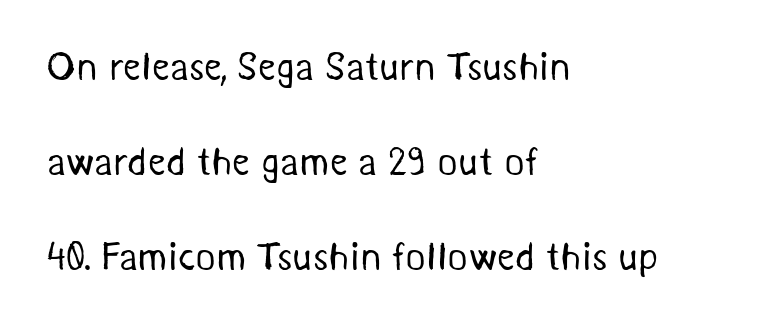
The image shows 39 px regular-weight sans-serif type; set left-aligned, loose line spacing (2.44x), normal letter spacing, not underlined; medium stroke contrast and a medium x-height.
